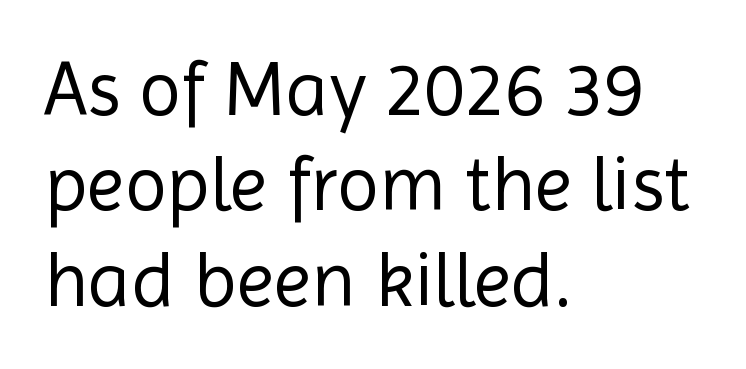
{"serif": "no", "italic": "no", "bold": "no", "weight": "regular", "width": "normal", "x_height": "medium", "monospaced": "no", "underline": "no", "align": "left", "line_spacing_ratio": 1.24, "letter_spacing": "normal", "letter_spacing_em": 0.0, "glyph_px": 77}
